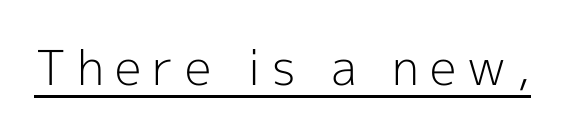
The image shows 48 px light sans-serif type, upright; set unusually wide letter spacing (+0.23 em), underlined; a medium x-height.
